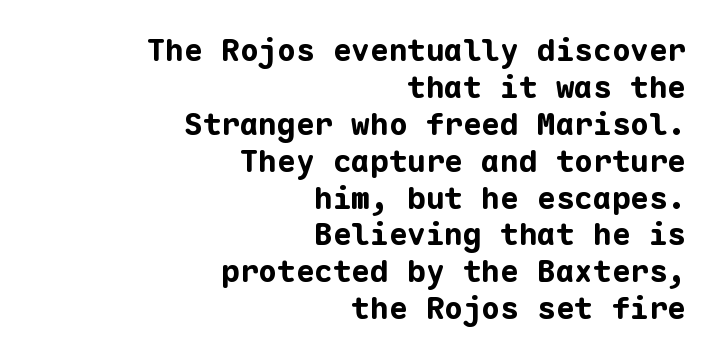
Q: Is the text bold? A: Yes.
Q: Is the text italic (slanted)? A: No, it is upright.
Q: Is the typeface a serif or a sans-serif typeface? A: Sans-serif.
Q: Is the text underlined? A: No.
Q: How is the paragraph aligned? A: Right-aligned.
Q: Is the spacing between letters normal or unusually wide? A: Normal.
Q: Width (condensed, normal, or wide)? A: Normal.
Q: Stroke contrast? A: Low.
Q: x-height? A: Medium.
Q: Monospaced? A: Yes.
